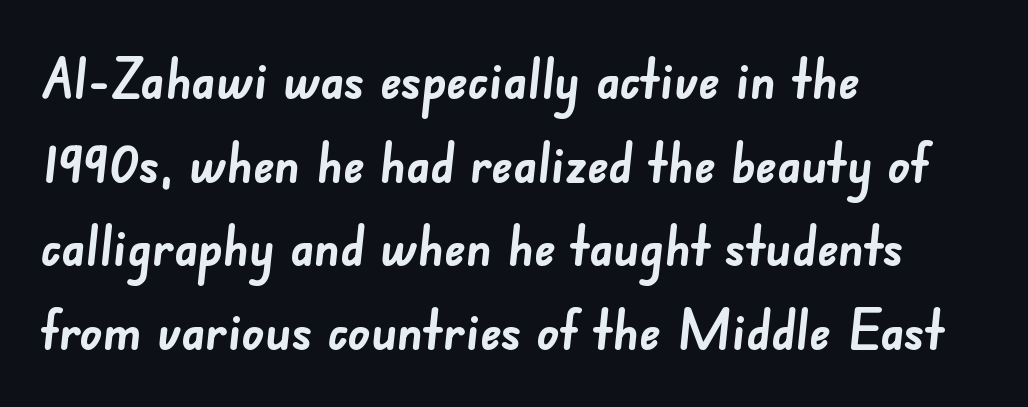
{"serif": "no", "bold": "yes", "weight": "semibold", "width": "normal", "stroke_contrast": "low", "x_height": "small", "monospaced": "no", "underline": "no", "align": "left", "line_spacing": "normal", "line_spacing_ratio": 1.52, "letter_spacing": "normal", "letter_spacing_em": 0.0, "glyph_px": 55}
